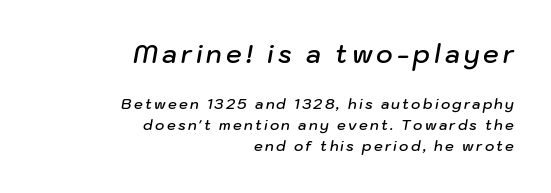
The image shows 25 px text type, italic (leaning right); set right-aligned, normal line spacing (1.5x), not underlined; the first (top) block is 1.79x larger.
